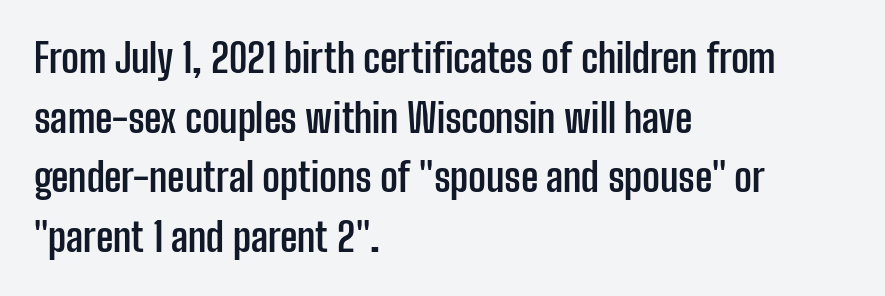
The face used here is rendered with its standard letterfit. Posture: upright roman. Note the varied advance widths — an 'i' is clearly narrower than an 'm'. Leading: standard. Where is the straight margin? On the left. How heavy is the stroke? Heavy — this is a bold.
